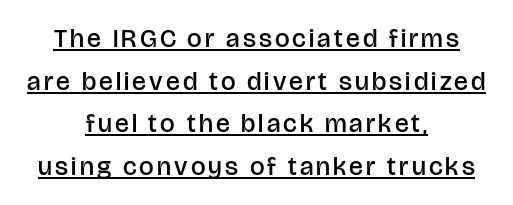
Q: Is the text bold? A: Semi-bold.
Q: Is the text italic (slanted)? A: No, it is upright.
Q: Is the text underlined? A: Yes.
Q: How is the paragraph aligned? A: Centered.
Q: Is the spacing between lines tight, normal or loose? A: Normal.
